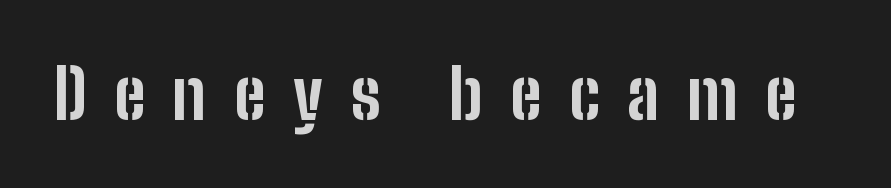
Q: Is the text bold? A: Yes.
Q: Is the text italic (slanted)? A: No, it is upright.
Q: Is the typeface a serif or a sans-serif typeface? A: Sans-serif.
Q: Is the text underlined? A: No.
Q: Is the spacing between letters normal or unusually wide? A: Unusually wide.
Q: Width (condensed, normal, or wide)? A: Condensed.
Q: Stroke contrast? A: Low.
Q: x-height? A: Medium.
Q: Monospaced? A: No.
